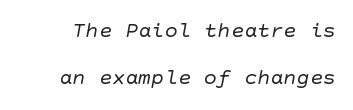
{"bold": "no", "underline": "no", "line_spacing": "loose", "line_spacing_ratio": 2.12, "letter_spacing": "normal", "letter_spacing_em": 0.0, "glyph_px": 22}
